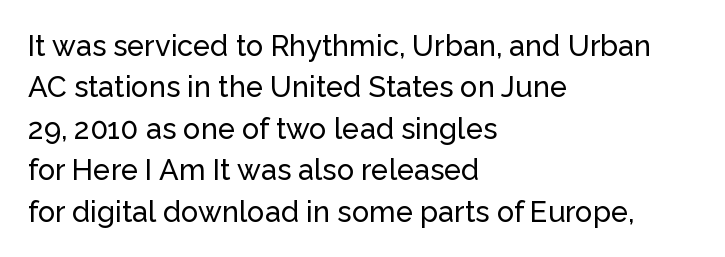
{"serif": "no", "italic": "no", "width": "normal", "stroke_contrast": "low", "x_height": "medium", "monospaced": "no", "underline": "no", "align": "left", "line_spacing": "normal", "line_spacing_ratio": 1.43, "letter_spacing": "normal", "letter_spacing_em": 0.0, "glyph_px": 29}
